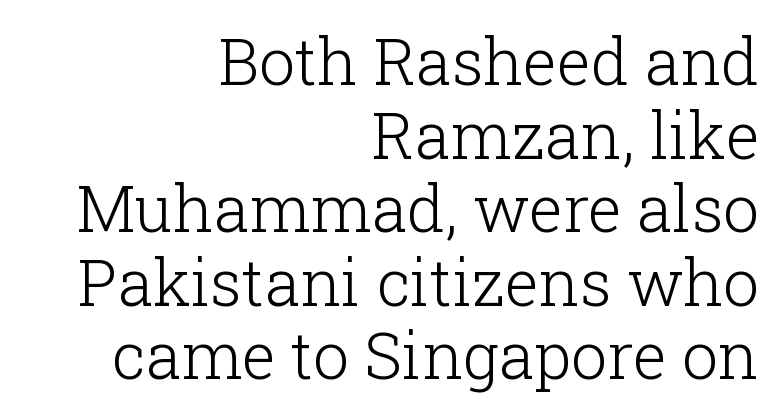
Every character sits straight up, as roman type does. Glyph-to-glyph distance matches everyday printed text. Is this a heavy cut? Hardly; it is regular or lighter. This sample uses a serif face.
